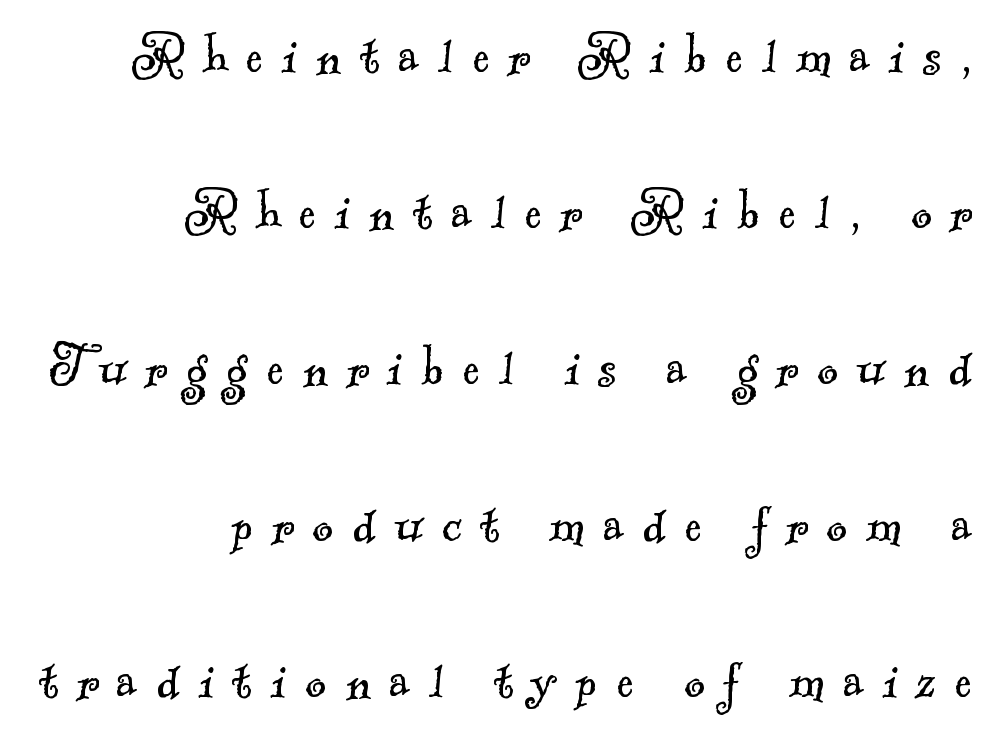
Q: Is the text bold? A: No.
Q: Is the typeface a serif or a sans-serif typeface? A: Serif.
Q: Is the text underlined? A: No.
Q: How is the paragraph aligned? A: Right-aligned.
Q: Is the spacing between letters normal or unusually wide? A: Unusually wide.
Q: Is the spacing between lines tight, normal or loose? A: Loose.
Q: Width (condensed, normal, or wide)? A: Normal.
Q: x-height? A: Small.
Q: Monospaced? A: No.
